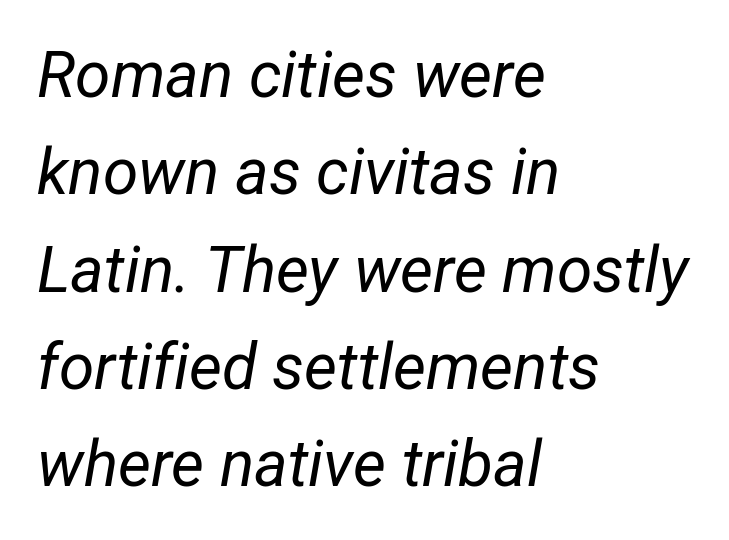
The text block is weighted toward the left margin, trailing off unevenly rightward. Proportional: the letters do not fall into vertical columns. This sample uses plain, unmodified letter spacing. Horizontal bands of white between lines are of average thickness.
